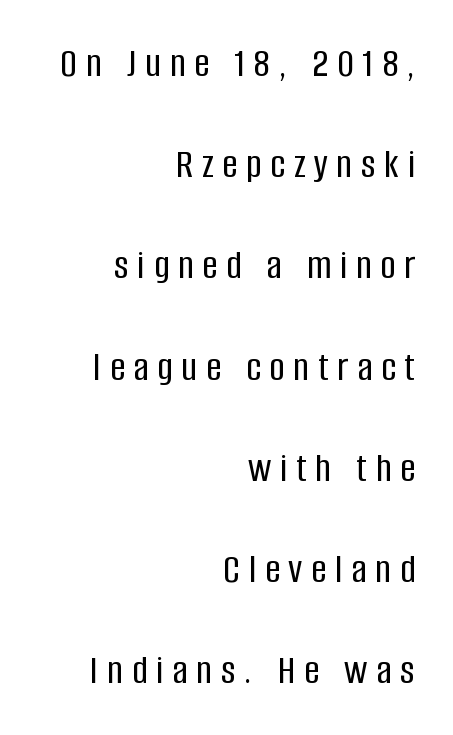
{"serif": "no", "italic": "no", "width": "condensed", "stroke_contrast": "low", "x_height": "large", "monospaced": "no", "underline": "no", "align": "right", "line_spacing": "loose", "line_spacing_ratio": 2.41, "letter_spacing": "wide", "letter_spacing_em": 0.21, "glyph_px": 42}
